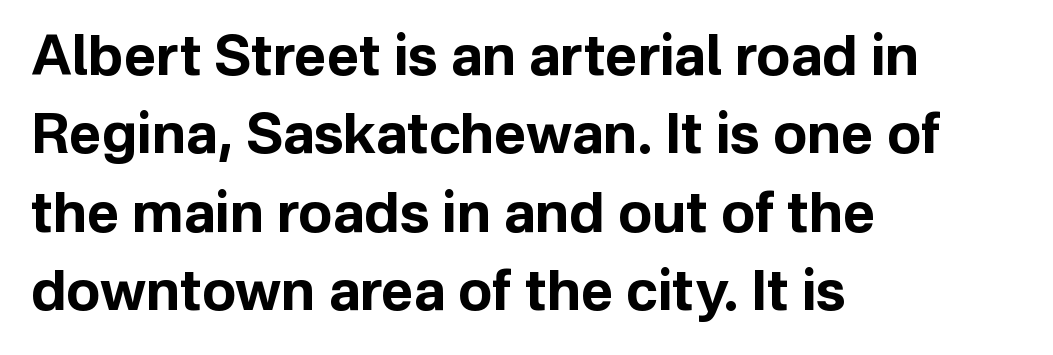
I'd call this a sans setting — the letters go barefoot. Casual observation: everything's shoved over to the left. Italic? Not at all — the glyphs are vertical. Line spacing here is normal. Each word holds together tightly as a unit, with standard inter-letter gaps.
